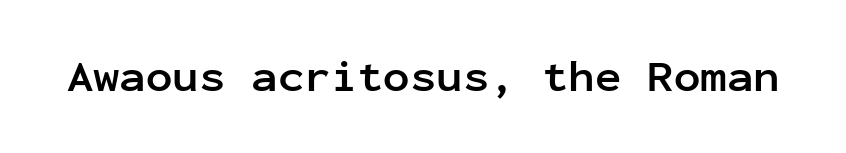
Honestly, there is no underline to notice here at all. Typesetter's note: full bold, strokes at maximum text heaviness. The designer went with a sans here, leaving each stem footless. Standard letterfit; no display-style spreading of the glyphs.
